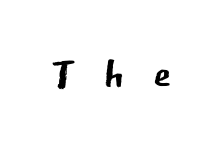
Spacing between characters has been opened up far beyond the box default. Posture: straight, roman, zero tilt. The rendering uses natural spacing where letterforms have individual widths. The passage shown is not bold in any degree. Plain, unruled lines of type.
